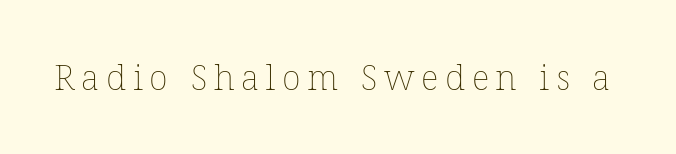
{"italic": "no", "bold": "no", "weight": "thin", "width": "normal", "stroke_contrast": "low", "x_height": "medium", "monospaced": "no", "underline": "no", "glyph_px": 35}
